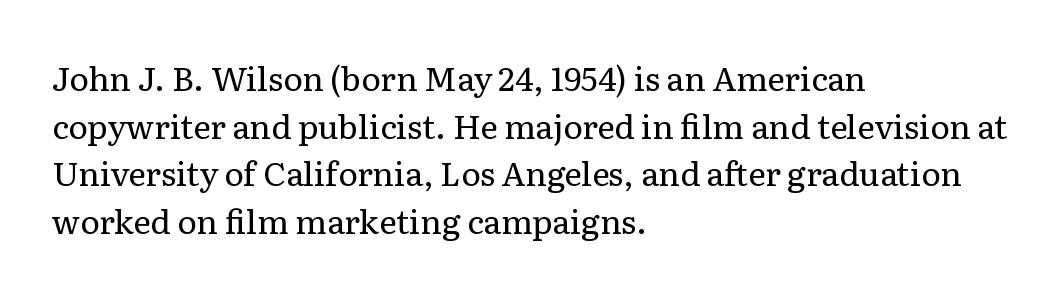
Q: Is the text bold? A: No.
Q: Is the text italic (slanted)? A: No, it is upright.
Q: Is the typeface a serif or a sans-serif typeface? A: Serif.
Q: Is the text underlined? A: No.
Q: How is the paragraph aligned? A: Left-aligned.
Q: Is the spacing between letters normal or unusually wide? A: Normal.
Q: Is the spacing between lines tight, normal or loose? A: Normal.
Q: Width (condensed, normal, or wide)? A: Normal.
Q: Stroke contrast? A: Low.
Q: x-height? A: Medium.
Q: Monospaced? A: No.
